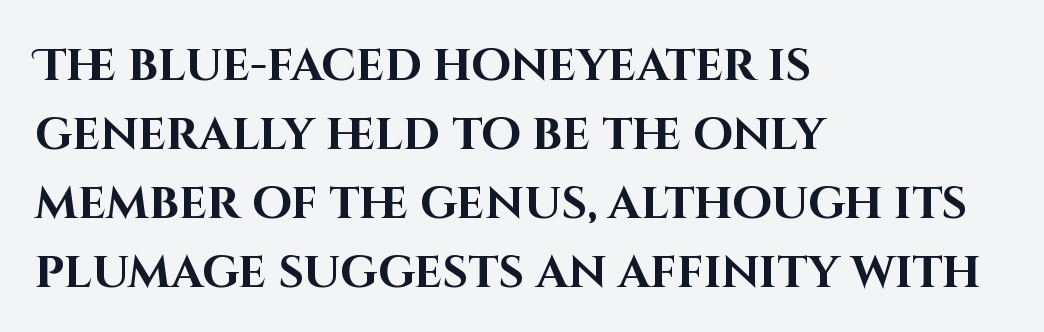
Q: Is the text bold? A: Yes.
Q: Is the text italic (slanted)? A: No, it is upright.
Q: Is the typeface a serif or a sans-serif typeface? A: Sans-serif.
Q: Is the text underlined? A: No.
Q: How is the paragraph aligned? A: Left-aligned.
Q: Is the spacing between letters normal or unusually wide? A: Normal.
Q: Is the spacing between lines tight, normal or loose? A: Normal.
Q: Width (condensed, normal, or wide)? A: Normal.
Q: Stroke contrast? A: High.
Q: x-height? A: Large.
Q: Monospaced? A: No.
